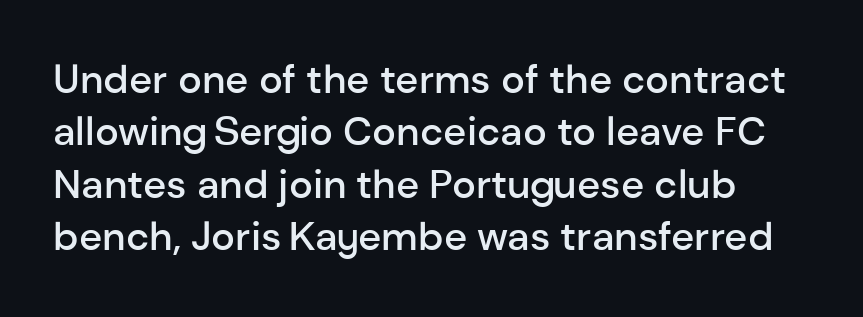
{"serif": "no", "italic": "no", "bold": "semi", "weight": "semibold", "width": "normal", "stroke_contrast": "low", "x_height": "medium", "monospaced": "no", "underline": "no", "line_spacing": "normal", "line_spacing_ratio": 1.31, "letter_spacing": "normal", "letter_spacing_em": 0.0, "glyph_px": 40}
